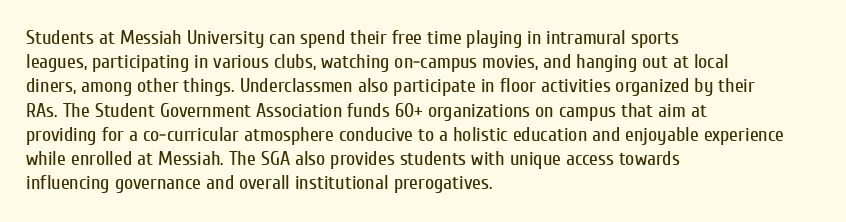
Tall strokes in this sample are plumb rather than angled. Decoration check: the copy has no underline. Words appear dense and cohesive because spacing is normal. The typesetter chose a ragged-right arrangement here.
